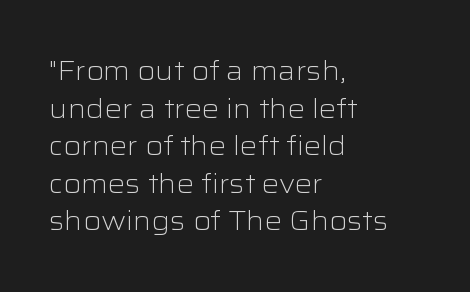
Notice how the stems are strictly vertical — no italics here. A bare baseline throughout the passage. Inter-character spacing is left at the font's built-in metrics. Vertical spacing — default. The ragged edge is on the right, which tells us the setting is flush left. The font sits on the lighter half of the weight spectrum, regular included.
